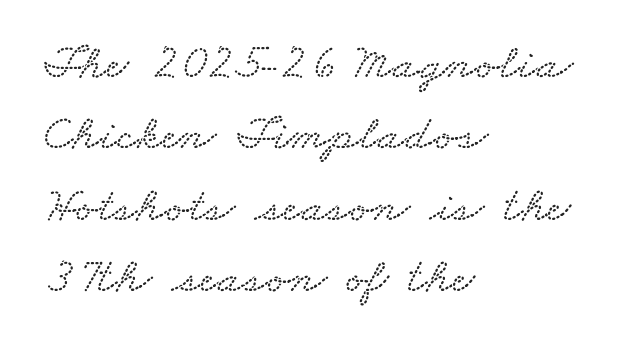
The specimen omits any rule beneath the text block's lines. One-word summary of the alignment: left. Do the characters align in a grid? No, the font is proportional. Notice how descenders clear the ascenders below comfortably — that's standard leading. Short note: letters normally spaced.
